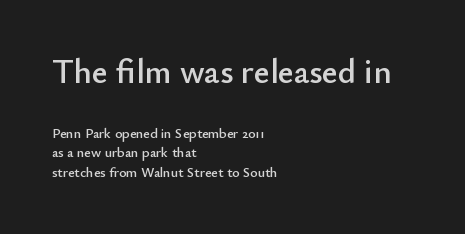
The image shows 34 px sans-serif type, upright; set left-aligned, normal line spacing (1.36x), normal letter spacing, not underlined; the first (top) block is 2.43x larger; low stroke contrast and a small x-height.
